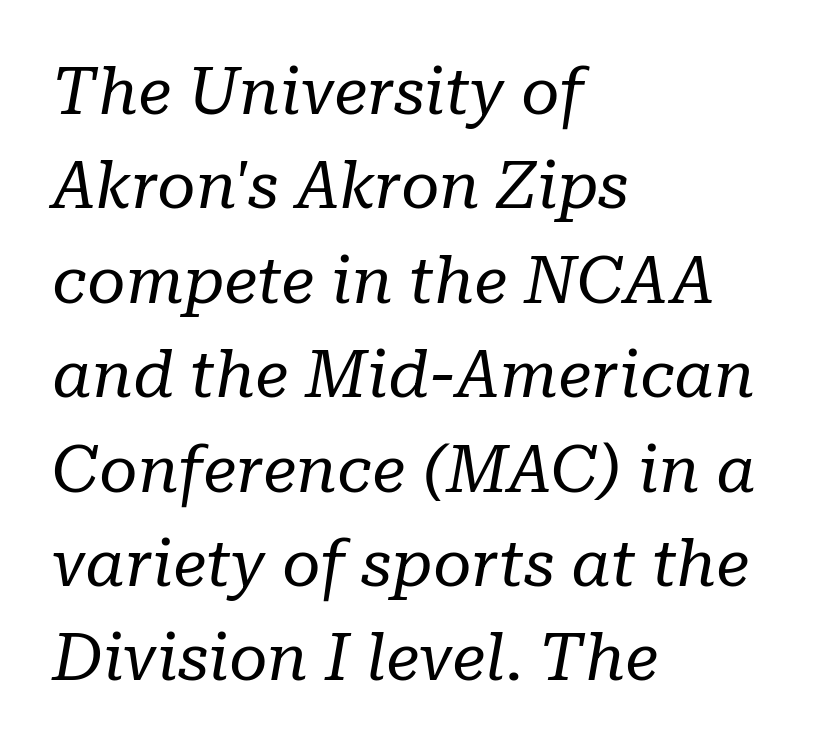
The image shows 66 px regular-weight serif type, italic (leaning right); set left-aligned, normal line spacing (1.43x), normal letter spacing, not underlined; low stroke contrast and a medium x-height.
